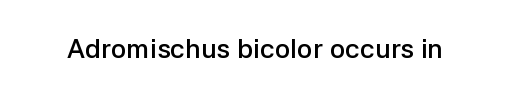
The image shows 27 px text type, upright; set normal letter spacing, not underlined.
